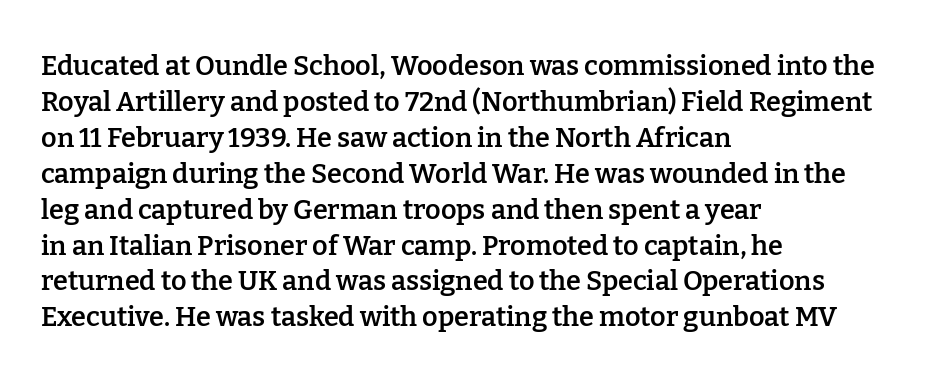
Does extra space separate the letters? No, they use regular spacing. Evenly set lines give the paragraph a standard silhouette. Nobody drew a line under any word here. Notice the strokes are somewhat thickened but not fully heavy: this is a semibold. Layout note: lines flush left.
